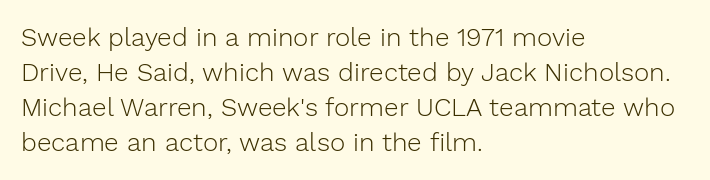
The image shows 26 px text type, upright; set left-aligned, normal line spacing (1.35x), normal letter spacing, not underlined.
